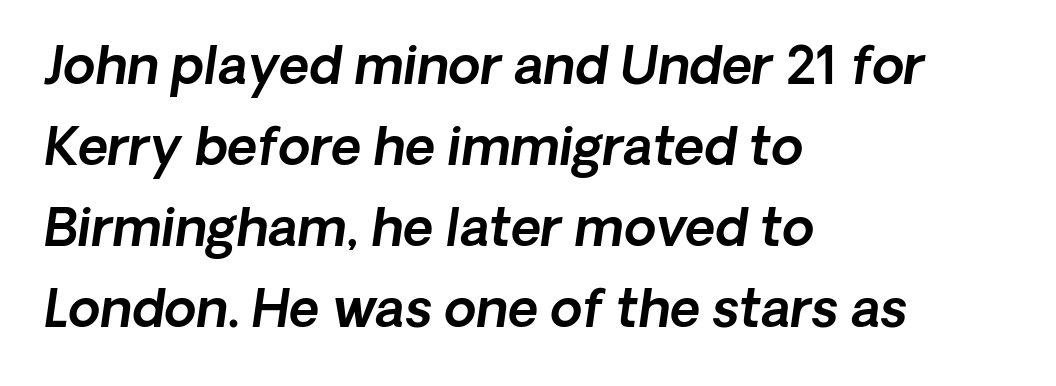
If you measured baseline to baseline, you'd find a middling distance. The typeface chosen for these lines omits serifs. You could call the tracking neutral — neither tight nor loose. The ragged edge is on the right, which tells us the setting is flush left. Character widths vary here, with narrow letters taking less room than wide ones.
